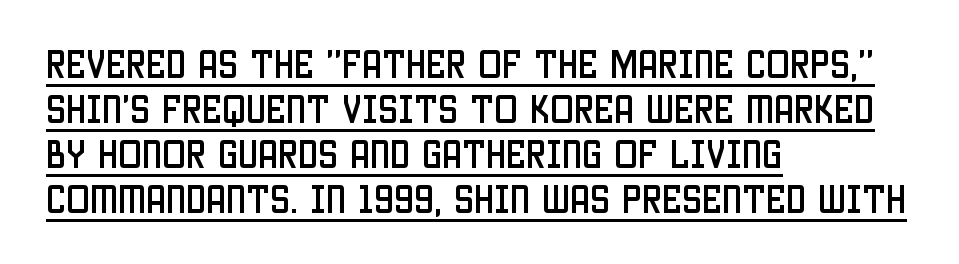
The image shows 32 px condensed sans-serif type, upright; set left-aligned, normal line spacing (1.41x), normal letter spacing, underlined; low stroke contrast and a large x-height.
